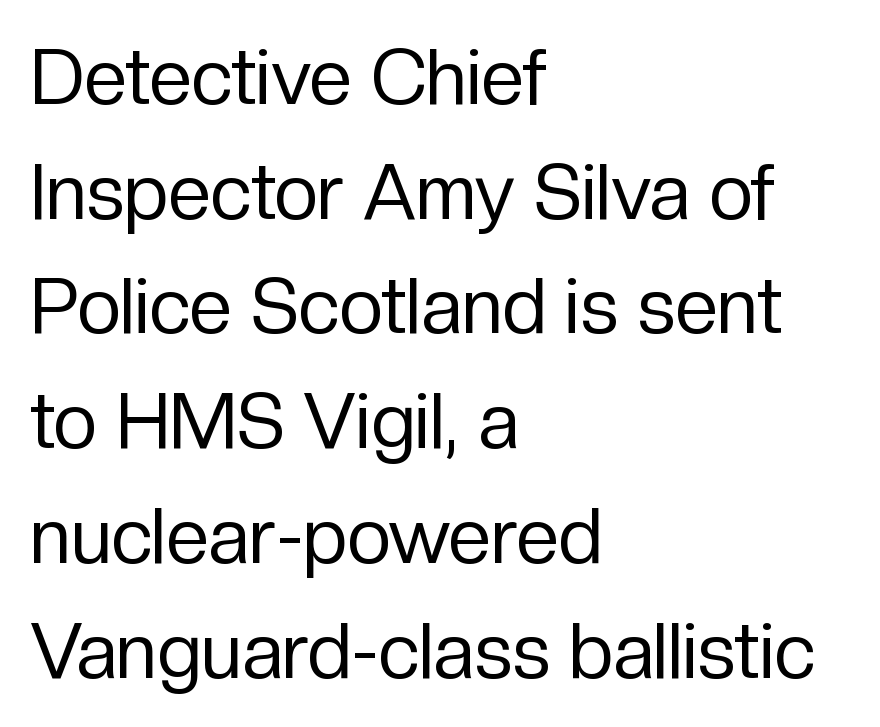
{"serif": "no", "italic": "no", "bold": "no", "weight": "regular", "width": "normal", "stroke_contrast": "low", "x_height": "medium", "monospaced": "no", "underline": "no", "align": "left", "line_spacing": "normal", "line_spacing_ratio": 1.49, "letter_spacing": "normal", "letter_spacing_em": 0.0, "glyph_px": 77}
